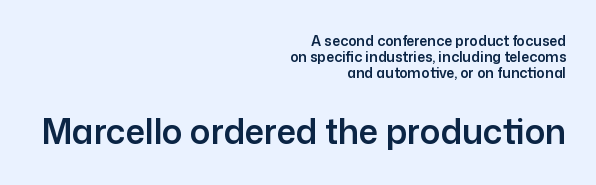
Does the lettering tilt? It doesn't — this is upright. Note: smaller setting up top, larger setting below. These lines are rendered in a variable-pitch font. Notice how the passage keeps a crisp vertical edge on the right only.
